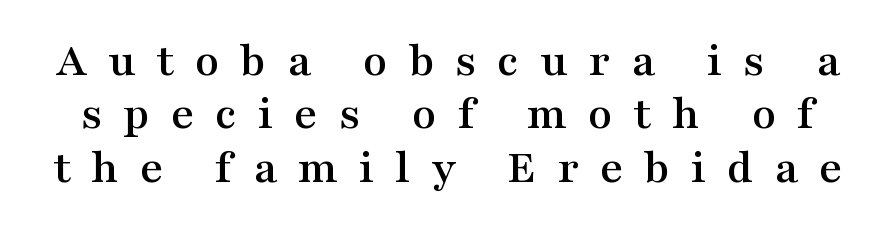
Q: Is the text italic (slanted)? A: No, it is upright.
Q: Is the typeface a serif or a sans-serif typeface? A: Serif.
Q: Is the text underlined? A: No.
Q: Is the spacing between letters normal or unusually wide? A: Unusually wide.
Q: Is the spacing between lines tight, normal or loose? A: Tight.
Q: Width (condensed, normal, or wide)? A: Wide.
Q: Stroke contrast? A: Medium.
Q: x-height? A: Medium.
Q: Monospaced? A: No.
